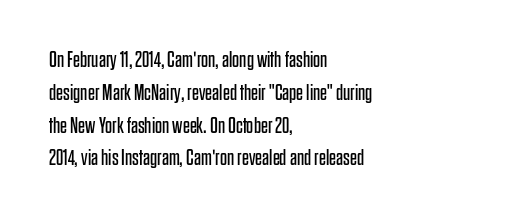
Descender tails drop into unmarked territory. Vertically, the passage feels balanced, rows spaced as you'd expect. The typesetter chose a ragged-right arrangement here. The typography opts for an upright posture over an oblique one. The rendering keeps characters at their native spacing. Stroke mass is kept to a normal reading level or below.
